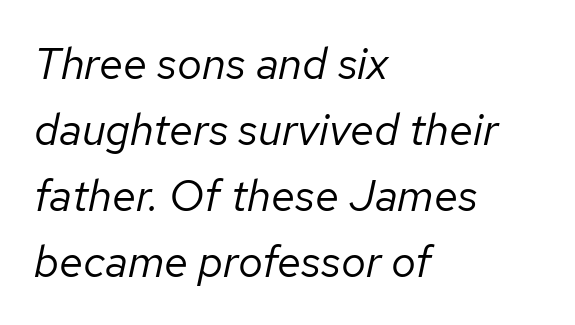
Reading down the column, the eye jumps a familiar distance to each next line. Character widths vary here, with narrow letters taking less room than wide ones. The typesetter chose a ragged-right arrangement here. The line texture is even and compact thanks to regular tracking. Bare-footed words on every line.
